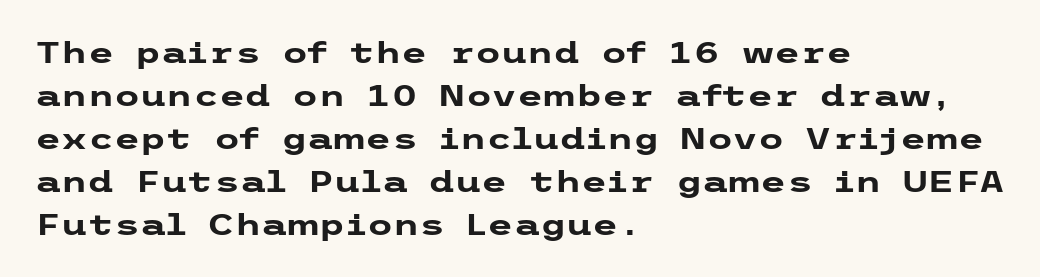
Does extra space separate the letters? No, they use regular spacing. Weight check: bold — yes, fully. Line starts are locked; line ends wander. Do the letters lean? They stand straight. Descender tails drop into unmarked territory.
